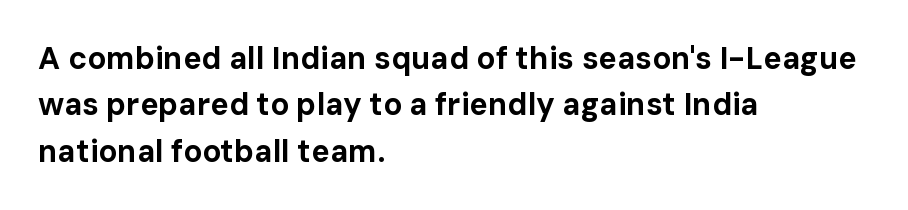
Q: Is the text bold? A: Yes.
Q: Is the text italic (slanted)? A: No, it is upright.
Q: Is the typeface a serif or a sans-serif typeface? A: Sans-serif.
Q: Is the text underlined? A: No.
Q: How is the paragraph aligned? A: Left-aligned.
Q: Is the spacing between letters normal or unusually wide? A: Normal.
Q: Is the spacing between lines tight, normal or loose? A: Normal.
Q: Width (condensed, normal, or wide)? A: Normal.
Q: Stroke contrast? A: Low.
Q: x-height? A: Medium.
Q: Monospaced? A: No.
